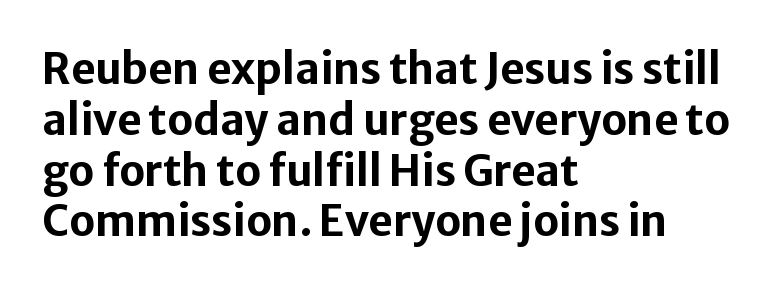
Q: Is the text bold? A: Yes.
Q: Is the text italic (slanted)? A: No, it is upright.
Q: Is the typeface a serif or a sans-serif typeface? A: Sans-serif.
Q: Is the text underlined? A: No.
Q: How is the paragraph aligned? A: Left-aligned.
Q: Is the spacing between letters normal or unusually wide? A: Normal.
Q: Width (condensed, normal, or wide)? A: Normal.
Q: Stroke contrast? A: Low.
Q: x-height? A: Medium.
Q: Monospaced? A: No.
